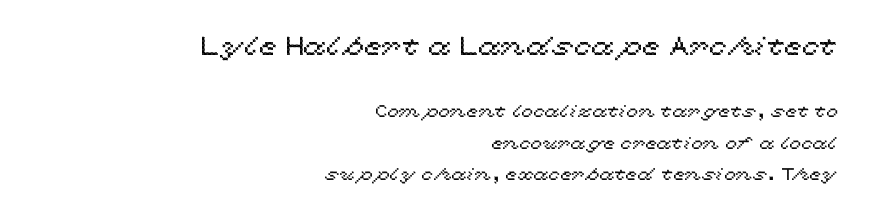
The image shows 26 px text type; set right-aligned, line spacing 1.86x, normal letter spacing, not underlined; the first (top) block is 1.53x larger.
